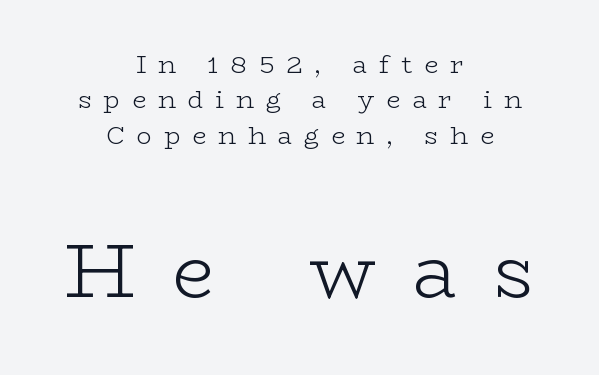
{"serif": "yes", "italic": "no", "bold": "no", "weight": "light", "width": "wide", "stroke_contrast": "low", "x_height": "medium", "monospaced": "no", "underline": "no", "align": "center", "line_spacing": "normal", "line_spacing_ratio": 1.42, "letter_spacing": "wide", "letter_spacing_em": 0.48, "larger_block": "second", "size_ratio": 3.04, "glyph_px": 76}
